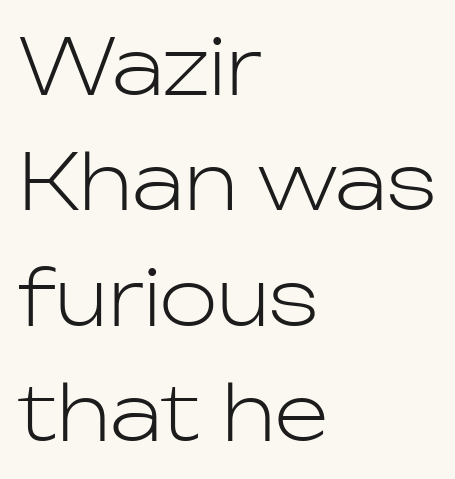
Q: Is the text bold? A: No.
Q: Is the text italic (slanted)? A: No, it is upright.
Q: Is the typeface a serif or a sans-serif typeface? A: Sans-serif.
Q: Is the text underlined? A: No.
Q: How is the paragraph aligned? A: Left-aligned.
Q: Is the spacing between letters normal or unusually wide? A: Normal.
Q: Is the spacing between lines tight, normal or loose? A: Normal.
Q: Width (condensed, normal, or wide)? A: Normal.
Q: Stroke contrast? A: Low.
Q: x-height? A: Medium.
Q: Monospaced? A: No.
